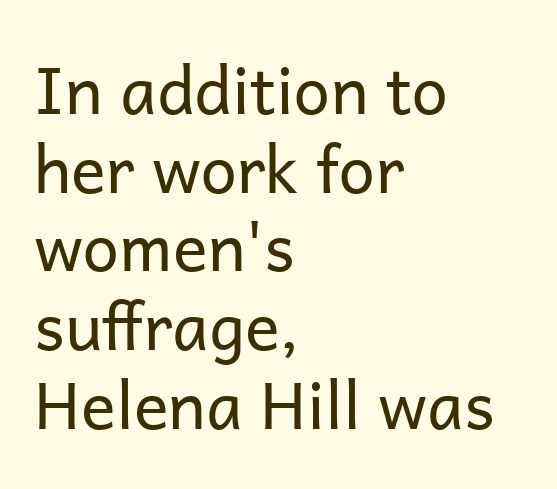
The glyphs in this specimen are sans serif. The font sits on the lighter half of the weight spectrum, regular included. The strip under each line holds only bare page. Characters follow at the spacing the type designer built in. Each letter keeps its own natural width here, so spacing adapts to shape. Alignment: flush left.
